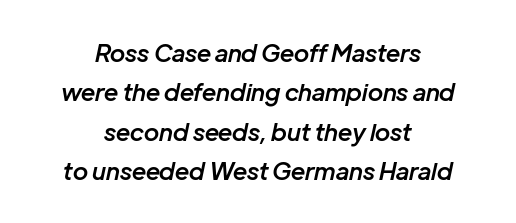
The image shows 24 px text type, italic (leaning right); set centered, normal line spacing (1.64x), normal letter spacing, not underlined.
